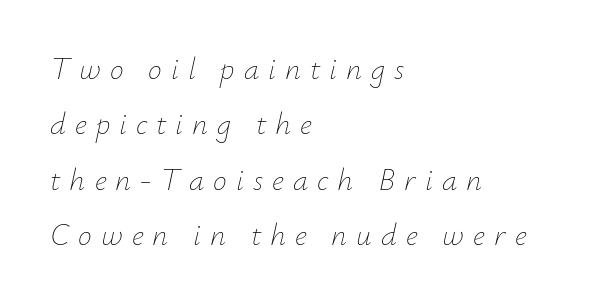
{"italic": "yes", "lean": "right", "slant_degrees": 12, "bold": "no", "weight": "thin", "width": "normal", "stroke_contrast": "low", "x_height": "small", "monospaced": "no", "underline": "no", "align": "left", "line_spacing_ratio": 1.79, "letter_spacing": "wide", "letter_spacing_em": 0.29, "glyph_px": 31}
